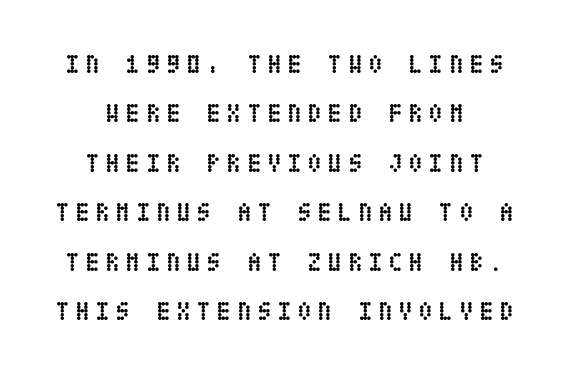
Is the block centered? Yes — each line is placed symmetrically about the middle. Widely set lines give the paragraph a tall, airy silhouette. The passage shown has open, widely tracked lettering throughout. The area under the type is left untouched. Is there any slant? The stems are plumb. Weight check: bold — yes, fully.
